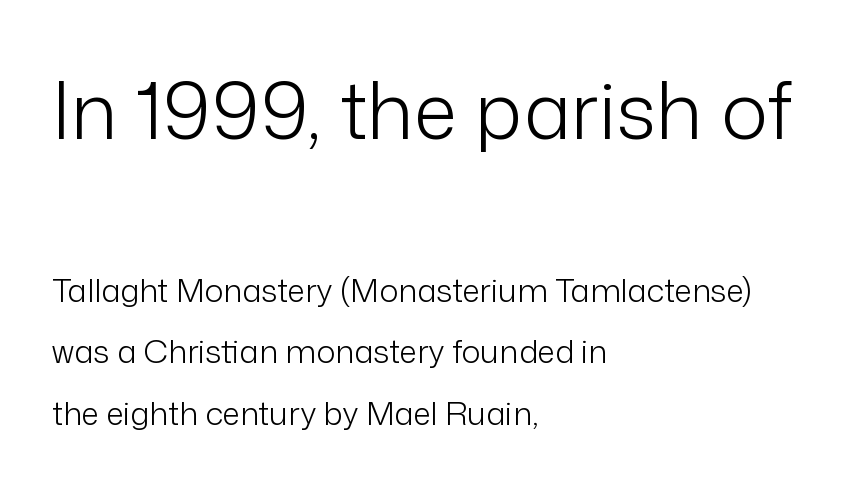
Q: Is the text bold? A: No.
Q: Is the text italic (slanted)? A: No, it is upright.
Q: Is the typeface a serif or a sans-serif typeface? A: Sans-serif.
Q: Is the text underlined? A: No.
Q: How is the paragraph aligned? A: Left-aligned.
Q: Is the spacing between letters normal or unusually wide? A: Normal.
Q: Is the spacing between lines tight, normal or loose? A: Loose.
Q: Which block of text is set in a larger size, the first (top) or the second (bottom)? A: The first (top) one.
Q: Width (condensed, normal, or wide)? A: Normal.
Q: Stroke contrast? A: Low.
Q: x-height? A: Medium.
Q: Monospaced? A: No.
